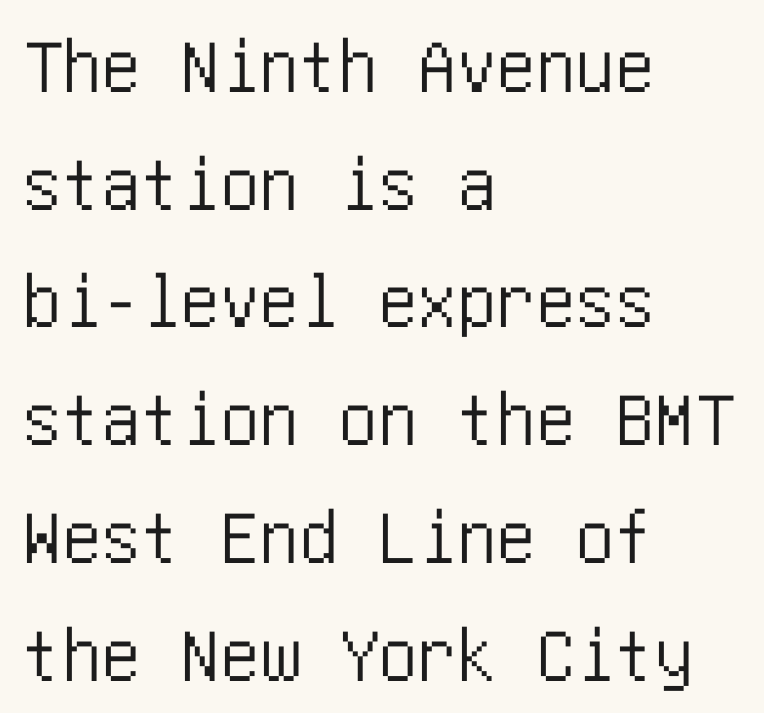
You can tell from the bare stems that sans-serif type was used. Nobody drew a line under any word here. The designer left line spacing at the default. Letter spacing: default. The paragraph has a hard left edge and a soft right edge. Rendered with straight, roman letterforms.
